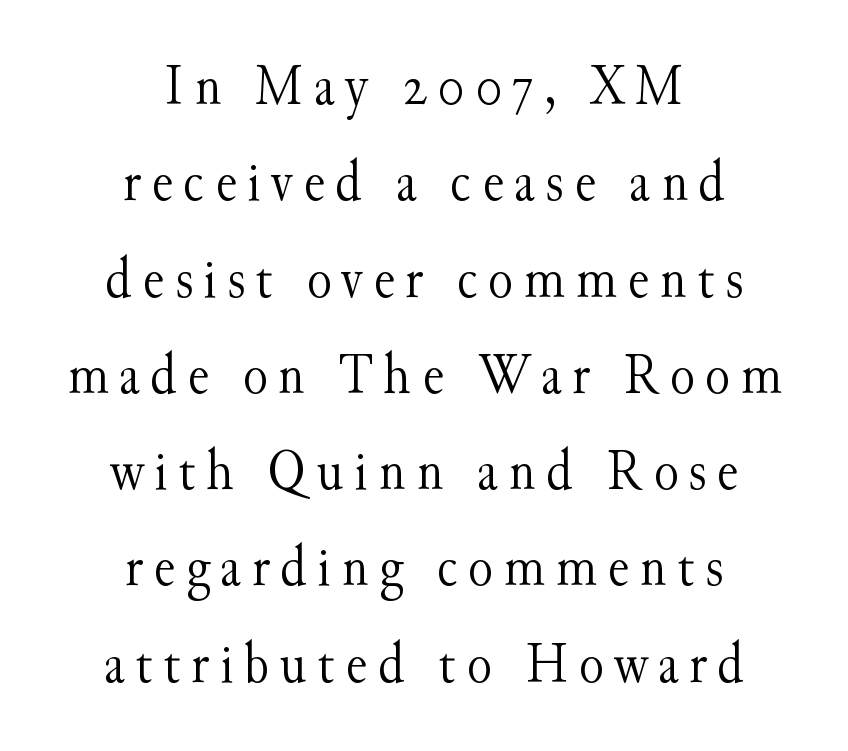
Unlike italic type, these characters show no tilt at all. The compositor balanced each line on the midline. Each new line begins a customary step beneath the previous one. Letterform terminals end in serifs throughout the passage. A clean baseline with only descenders dipping below it.
